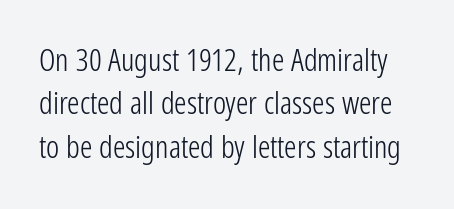
The image shows 31 px light, condensed sans-serif type, upright; set normal line spacing (1.4x), normal letter spacing, not underlined; low stroke contrast and a medium x-height.
